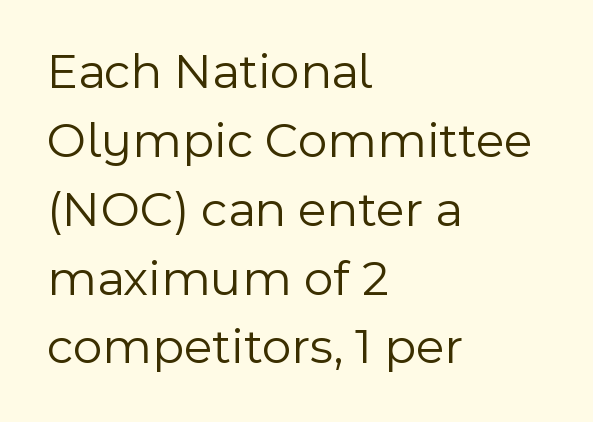
Q: Is the text bold? A: No.
Q: Is the text italic (slanted)? A: No, it is upright.
Q: Is the typeface a serif or a sans-serif typeface? A: Sans-serif.
Q: Is the text underlined? A: No.
Q: How is the paragraph aligned? A: Left-aligned.
Q: Is the spacing between letters normal or unusually wide? A: Normal.
Q: Is the spacing between lines tight, normal or loose? A: Normal.
Q: Width (condensed, normal, or wide)? A: Normal.
Q: x-height? A: Medium.
Q: Monospaced? A: No.
